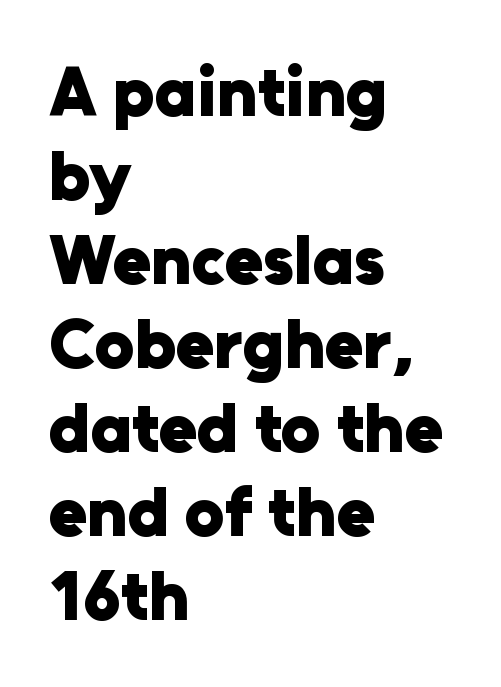
{"serif": "no", "italic": "no", "bold": "yes", "weight": "heavy", "width": "normal", "stroke_contrast": "low", "x_height": "medium", "monospaced": "no", "underline": "no", "align": "left", "line_spacing_ratio": 1.2, "letter_spacing": "normal", "letter_spacing_em": 0.0, "glyph_px": 70}
